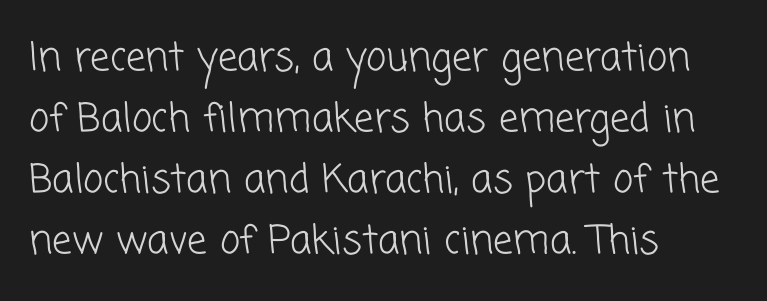
{"serif": "no", "bold": "no", "weight": "light", "width": "normal", "stroke_contrast": "low", "x_height": "medium", "monospaced": "no", "underline": "no", "align": "left", "line_spacing": "normal", "line_spacing_ratio": 1.56, "letter_spacing": "normal", "letter_spacing_em": 0.0, "glyph_px": 39}
